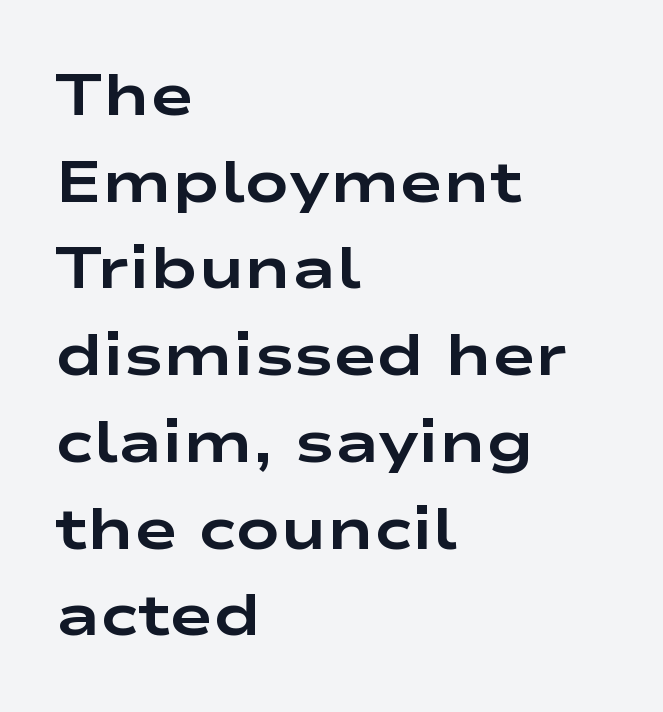
The image shows 59 px bold, wide sans-serif type, upright; set left-aligned, normal line spacing (1.47x), normal letter spacing, not underlined; low stroke contrast and a medium x-height.
